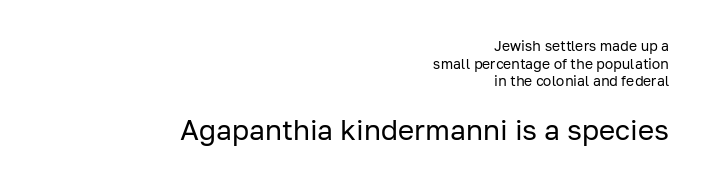
{"serif": "no", "italic": "no", "bold": "no", "weight": "regular", "width": "normal", "stroke_contrast": "low", "x_height": "medium", "monospaced": "no", "underline": "no", "align": "right", "line_spacing": "normal", "line_spacing_ratio": 1.26, "letter_spacing": "normal", "letter_spacing_em": 0.0, "larger_block": "second", "size_ratio": 2.0, "glyph_px": 28}
